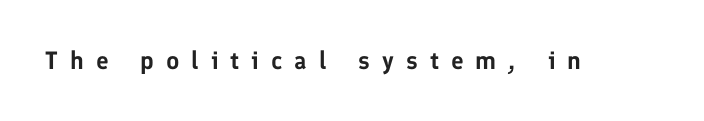
{"italic": "no", "underline": "no", "letter_spacing": "wide", "letter_spacing_em": 0.48, "glyph_px": 25}
